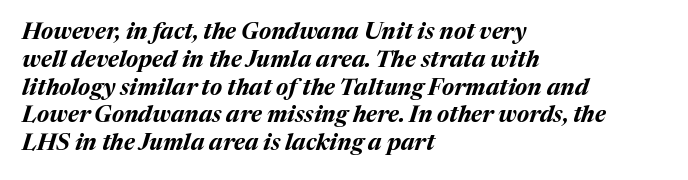
{"italic": "yes", "lean": "right", "slant_degrees": 17, "bold": "yes", "underline": "no", "align": "left", "line_spacing_ratio": 1.21, "letter_spacing": "normal", "letter_spacing_em": 0.0, "glyph_px": 23}
